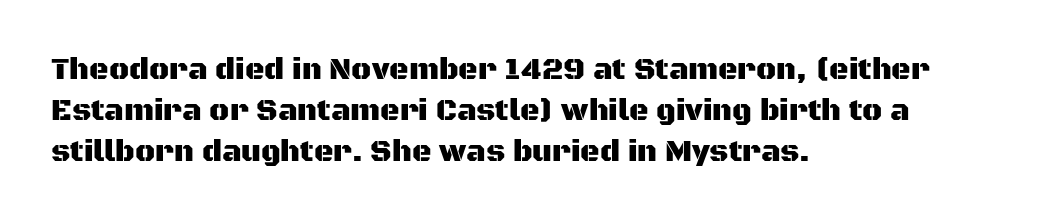
The image shows 30 px sans-serif type, upright; set left-aligned, normal line spacing (1.36x), normal letter spacing, not underlined; medium stroke contrast and a large x-height.
